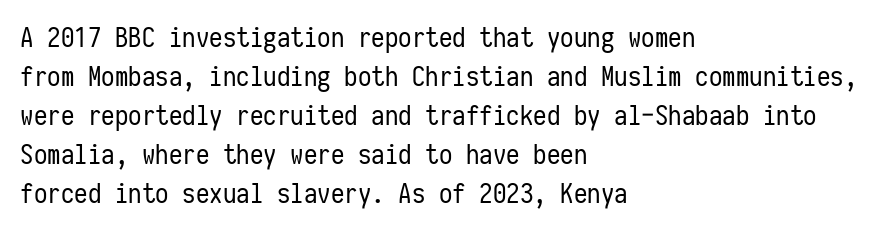
Nothing heavy about these letters — not bold at all. The block of text has a typical density, with ordinary space between rows. Posture: straight, roman, zero tilt. Quick note: underline off. The letterforms sit shoulder to shoulder at normal distance.
